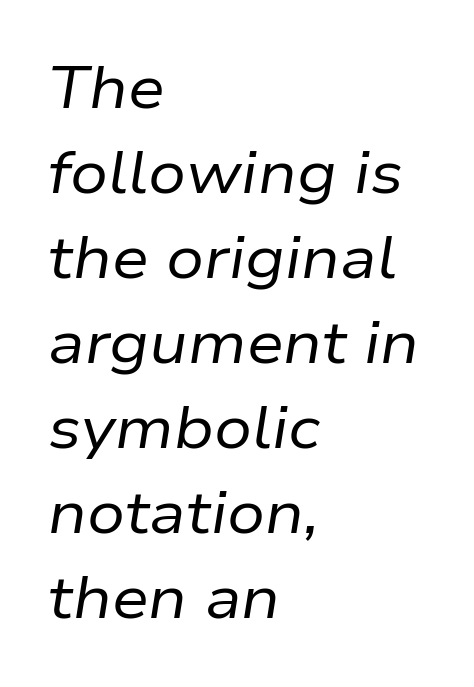
{"italic": "yes", "lean": "right", "slant_degrees": 9, "bold": "no", "weight": "regular", "width": "normal", "stroke_contrast": "low", "x_height": "medium", "monospaced": "no", "underline": "no", "align": "left", "line_spacing": "normal", "line_spacing_ratio": 1.44, "letter_spacing": "normal", "letter_spacing_em": 0.0, "glyph_px": 59}
